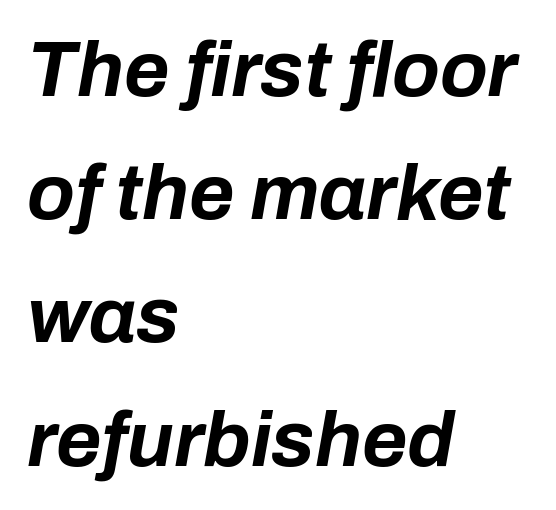
Horizontal bands of white between lines are of average thickness. Characters follow at the spacing the type designer built in. These lines stack with their left ends in a neat column. Unmarked baselines from the first word to the last. The whole block is typeset with a tilt. Is this a fixed-width face? No — the glyphs have proportional, varying widths.
